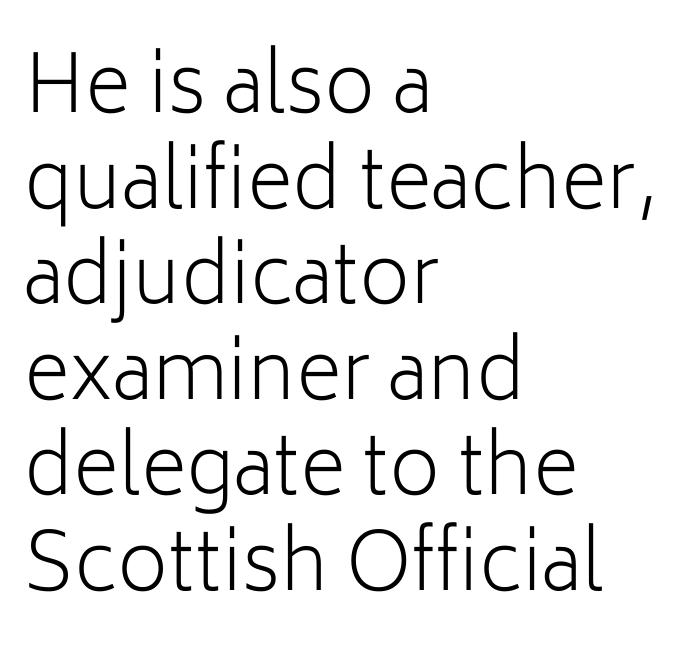
{"serif": "no", "italic": "no", "bold": "no", "weight": "light", "width": "normal", "stroke_contrast": "low", "x_height": "medium", "monospaced": "no", "underline": "no", "align": "left", "line_spacing_ratio": 1.21, "letter_spacing": "normal", "letter_spacing_em": 0.0, "glyph_px": 79}
